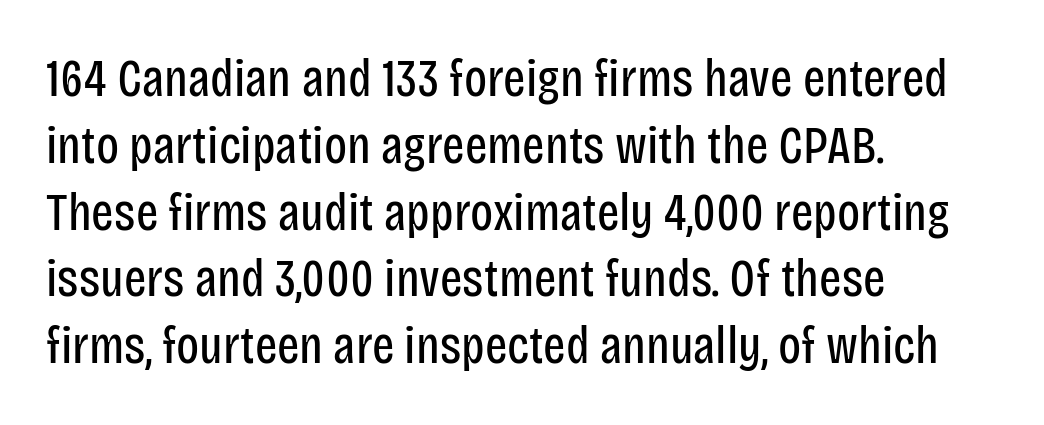
All the whitespace from short lines collects on the right. The passage shown is not underscored anywhere. These lines keep a tight, regular rhythm from letter to letter. The lettering holds an erect, upright posture throughout.
